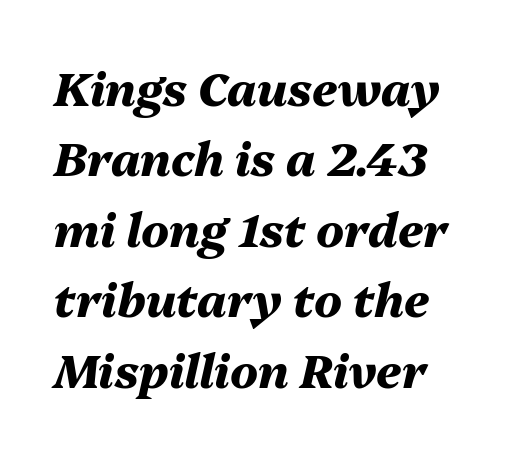
Weight: bold. Slant detected: the letters are inclined. These lines keep a tight, regular rhythm from letter to letter. Each letter keeps its own natural width here, so spacing adapts to shape.
